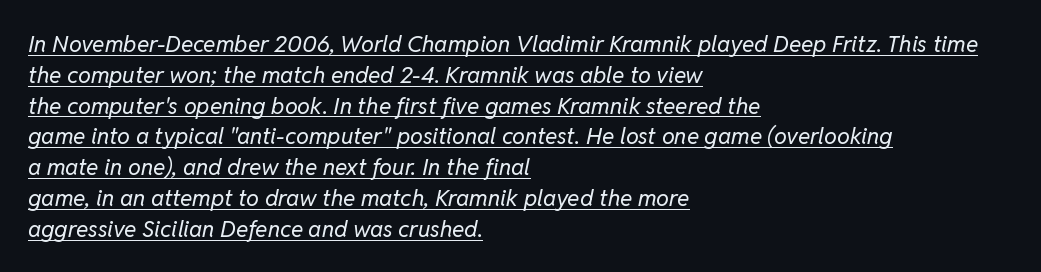
{"italic": "yes", "lean": "right", "slant_degrees": 11, "bold": "no", "underline": "yes", "align": "left", "line_spacing": "normal", "line_spacing_ratio": 1.34, "letter_spacing": "normal", "letter_spacing_em": 0.0, "glyph_px": 23}
